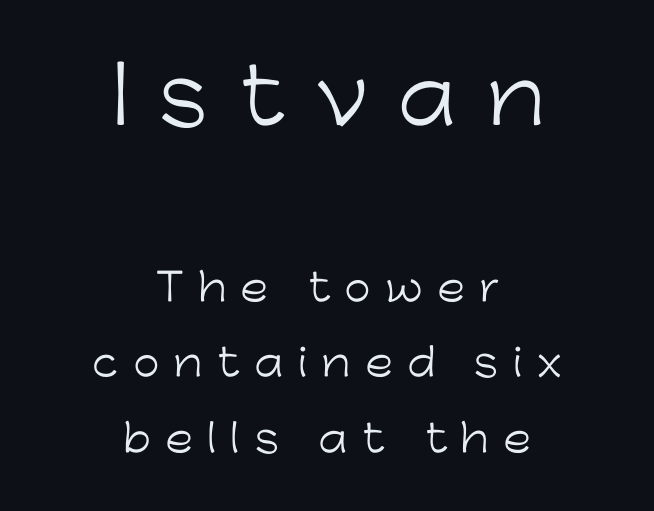
Letters have the restrained weight of plain body copy at most. You could not count columns in this text — the font is proportionally spaced. Type style note: lacks serifs. These lines stack symmetrically, like a column narrowing and widening about its center. The designer gave the opening block more size than the closing block.
